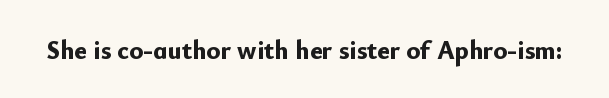
The image shows 26 px bold type, upright; set normal letter spacing, not underlined.
